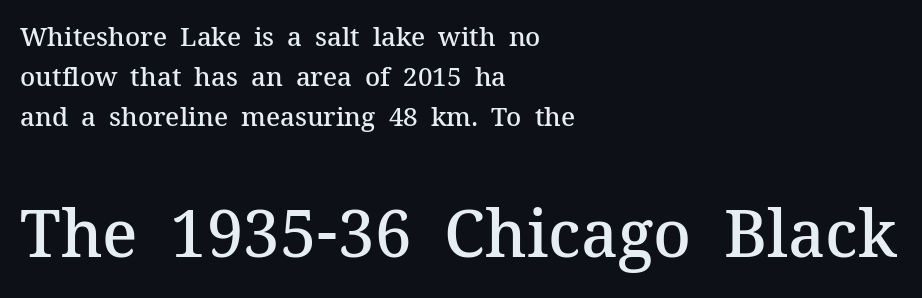
Q: Is the text bold? A: Semi-bold.
Q: Is the text italic (slanted)? A: No, it is upright.
Q: Is the typeface a serif or a sans-serif typeface? A: Serif.
Q: Is the text underlined? A: No.
Q: How is the paragraph aligned? A: Left-aligned.
Q: Is the spacing between letters normal or unusually wide? A: Normal.
Q: Is the spacing between lines tight, normal or loose? A: Normal.
Q: Which block of text is set in a larger size, the first (top) or the second (bottom)? A: The second (bottom) one.
Q: Width (condensed, normal, or wide)? A: Normal.
Q: Stroke contrast? A: Medium.
Q: x-height? A: Medium.
Q: Monospaced? A: No.
